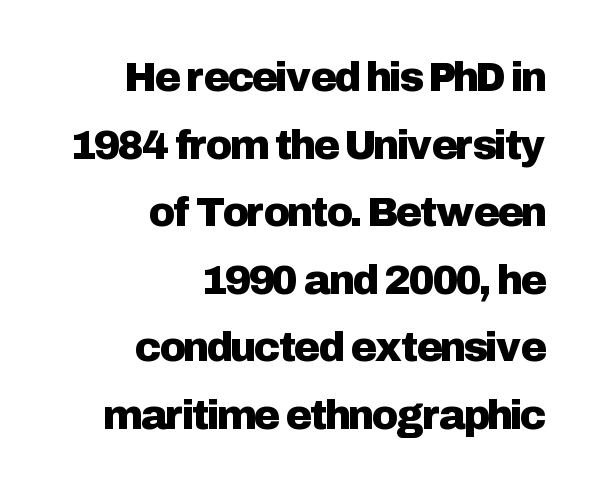
The image shows 40 px sans-serif type, upright; set right-aligned, normal line spacing (1.69x), normal letter spacing, not underlined; low stroke contrast and a medium x-height.
